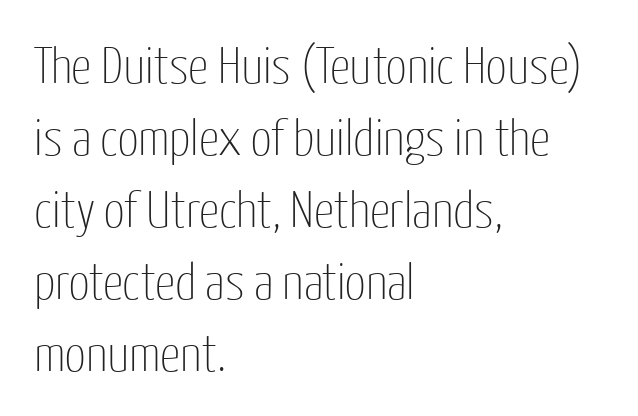
The image shows 51 px thin, condensed sans-serif type, upright; set left-aligned, normal line spacing (1.41x), normal letter spacing, not underlined; low stroke contrast and a medium x-height.
